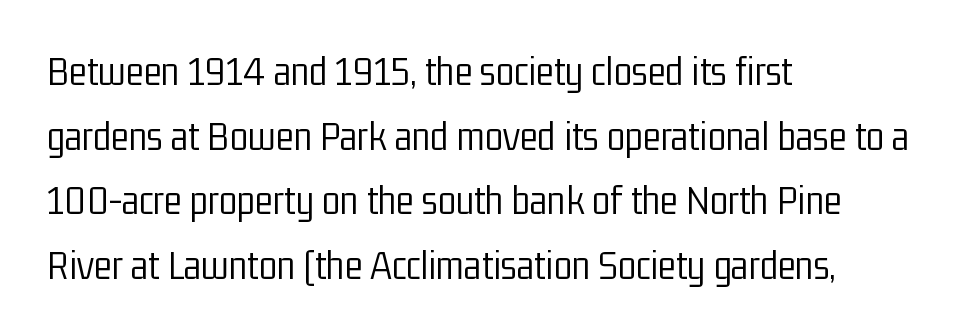
The image shows 42 px light, condensed sans-serif type, upright; set left-aligned, normal line spacing (1.54x), normal letter spacing, not underlined; low stroke contrast and a medium x-height.
